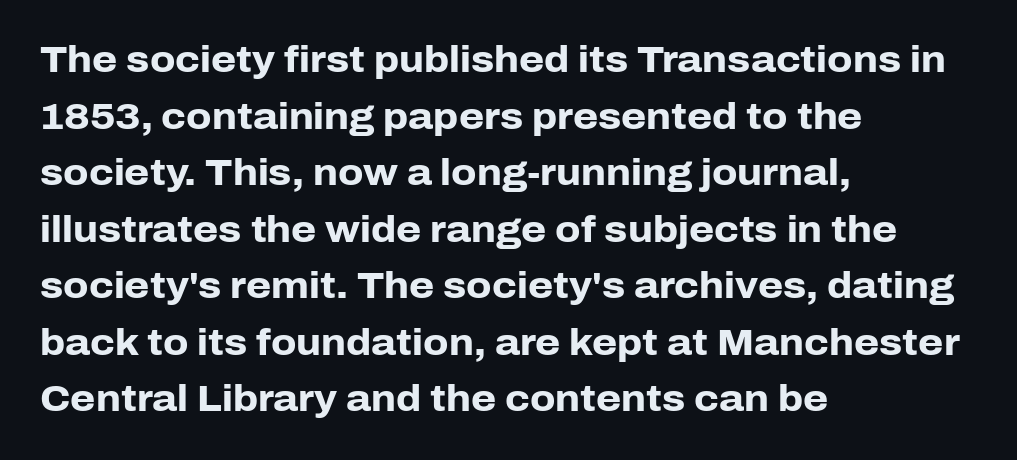
The image shows 36 px heavy sans-serif type, upright; set left-aligned, normal line spacing (1.57x), normal letter spacing, not underlined; low stroke contrast and a medium x-height.
